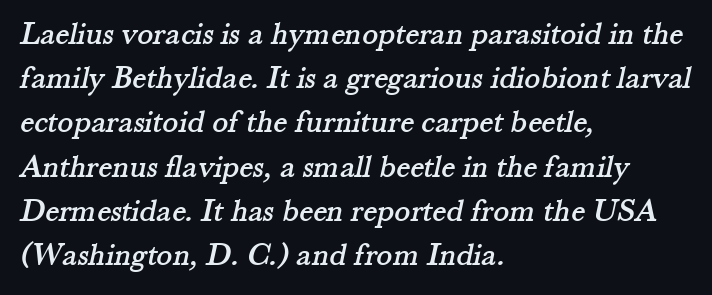
Q: Is the typeface a serif or a sans-serif typeface? A: Serif.
Q: Is the text underlined? A: No.
Q: How is the paragraph aligned? A: Left-aligned.
Q: Is the spacing between letters normal or unusually wide? A: Normal.
Q: Is the spacing between lines tight, normal or loose? A: Normal.
Q: Width (condensed, normal, or wide)? A: Normal.
Q: Stroke contrast? A: Medium.
Q: x-height? A: Small.
Q: Monospaced? A: No.
